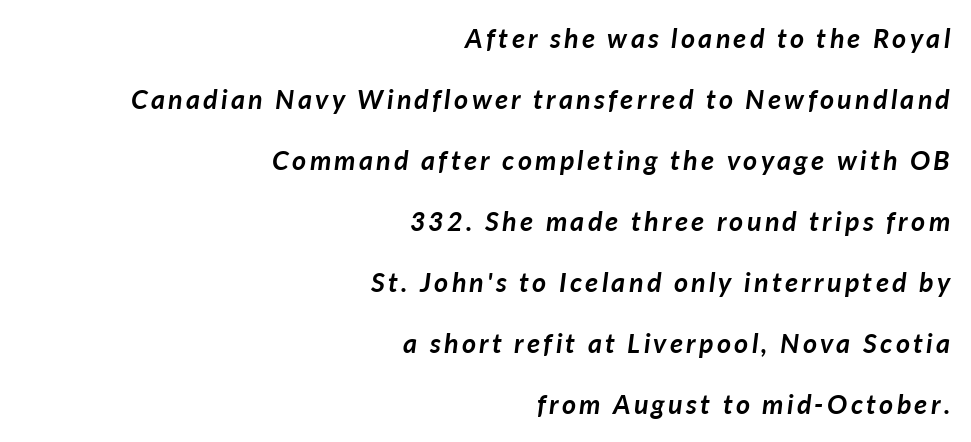
The image shows 27 px bold type, italic (leaning right); set right-aligned, loose line spacing (2.26x), not underlined.
